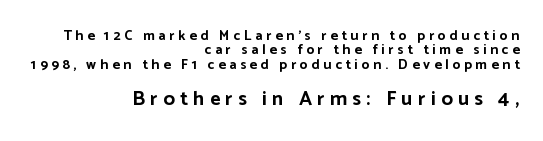
The image shows 20 px bold type, upright; set right-aligned, tight line spacing (1.03x), unusually wide letter spacing (+0.27 em), not underlined; the second (bottom) block is 1.43x larger.
